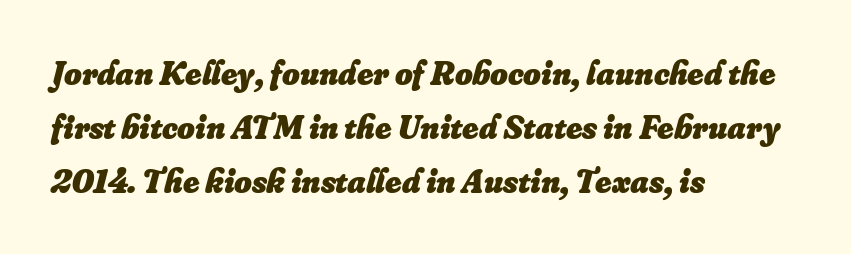
{"italic": "yes", "lean": "right", "slant_degrees": 16, "bold": "yes", "weight": "heavy", "width": "normal", "stroke_contrast": "low", "x_height": "small", "monospaced": "no", "underline": "no", "align": "left", "line_spacing": "normal", "line_spacing_ratio": 1.59, "letter_spacing": "normal", "letter_spacing_em": 0.0, "glyph_px": 34}
